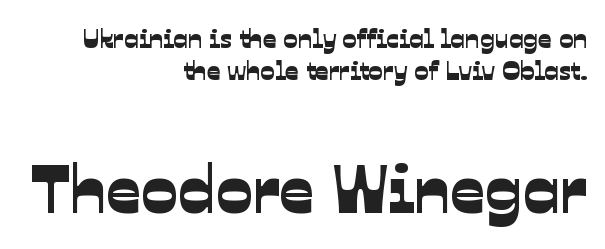
{"serif": "no", "width": "normal", "stroke_contrast": "low", "x_height": "medium", "monospaced": "no", "underline": "no", "align": "right", "line_spacing_ratio": 1.19, "letter_spacing": "normal", "letter_spacing_em": 0.0, "larger_block": "second", "size_ratio": 2.52, "glyph_px": 68}
